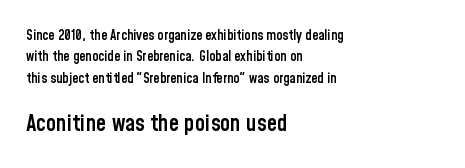
Layout note: lines flush left. Visually, the bottom section dominates because its glyphs are scaled up. The leading is moderate, giving the passage an even texture. The characters look somewhat weighty, a semibold short of true bold. How are the letters spaced? Ordinarily, with no added tracking. The space directly below the letters is spotless.
